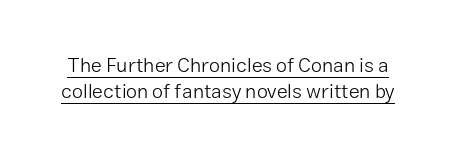
Q: Is the text bold? A: No.
Q: Is the text italic (slanted)? A: No, it is upright.
Q: Is the text underlined? A: Yes.
Q: Is the spacing between letters normal or unusually wide? A: Normal.
Q: Is the spacing between lines tight, normal or loose? A: Normal.
